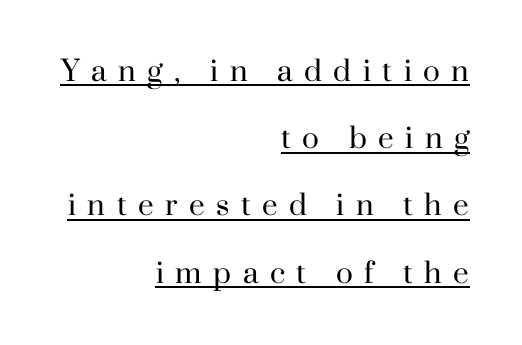
{"serif": "yes", "italic": "no", "bold": "no", "weight": "regular", "width": "normal", "stroke_contrast": "high", "x_height": "small", "monospaced": "no", "underline": "yes", "align": "right", "line_spacing": "loose", "line_spacing_ratio": 2.4, "letter_spacing": "wide", "letter_spacing_em": 0.41, "glyph_px": 28}
